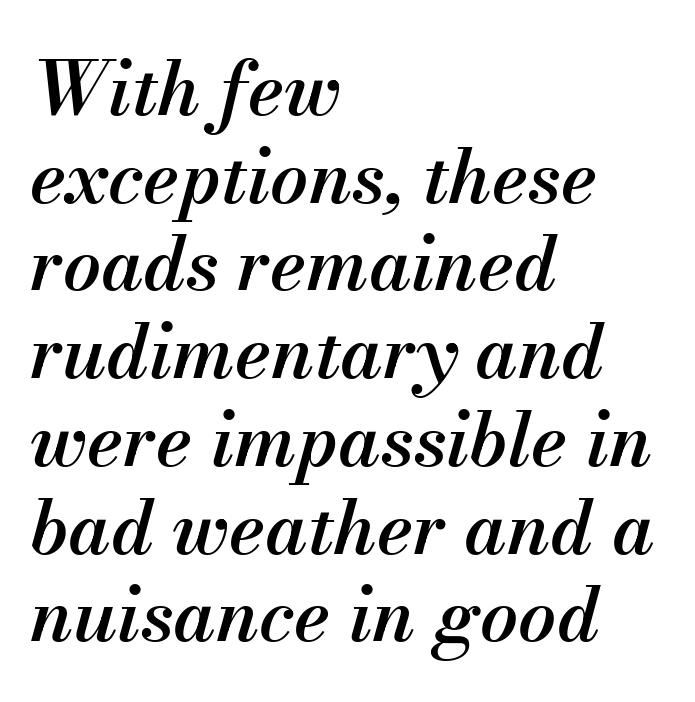
Each letter keeps its own natural width here, so spacing adapts to shape. Students, note that the glyphs here touch the page at normal intervals. Would a proofreader flag this as italicized? Yes. The passage is arranged the way most books set body copy — flush left. Glance below the letters and you will spot only blank space. The letters are semibold — heavier than regular but short of a full bold.
